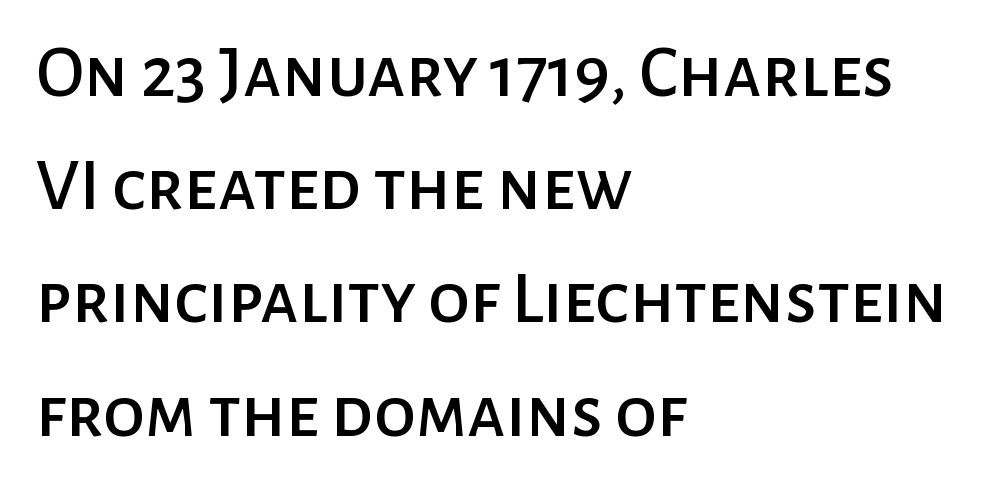
The image shows 75 px sans-serif type, upright; set left-aligned, normal line spacing (1.51x), normal letter spacing, not underlined; low stroke contrast and a medium x-height.
